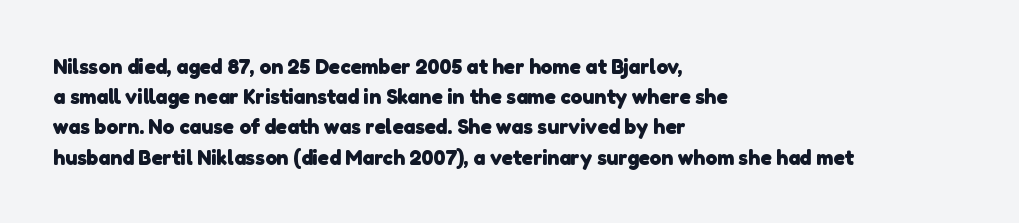
There is no visible air inserted between adjacent glyphs. The text block is weighted toward the left margin, trailing off unevenly rightward. Words float on clear page, feet unadorned. Vertical spacing — default. Students, this is bold: see how much ink each stroke carries.
